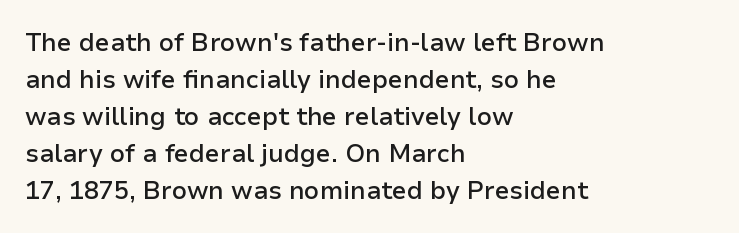
The image shows 25 px text type, upright; set left-aligned, normal line spacing (1.48x), normal letter spacing, not underlined.
